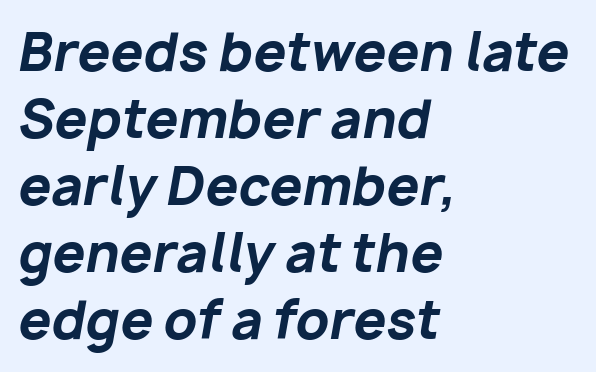
The image shows 52 px bold type, italic (leaning right); set left-aligned, normal line spacing (1.29x), normal letter spacing, not underlined; low stroke contrast and a medium x-height.
